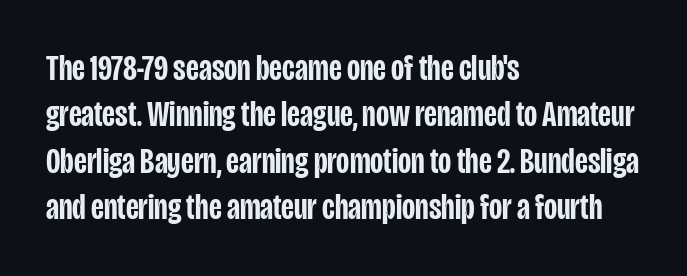
{"serif": "no", "italic": "no", "bold": "semi", "weight": "semibold", "width": "condensed", "stroke_contrast": "low", "x_height": "large", "monospaced": "no", "underline": "no", "align": "left", "line_spacing": "normal", "line_spacing_ratio": 1.29, "letter_spacing": "normal", "letter_spacing_em": 0.0, "glyph_px": 36}
